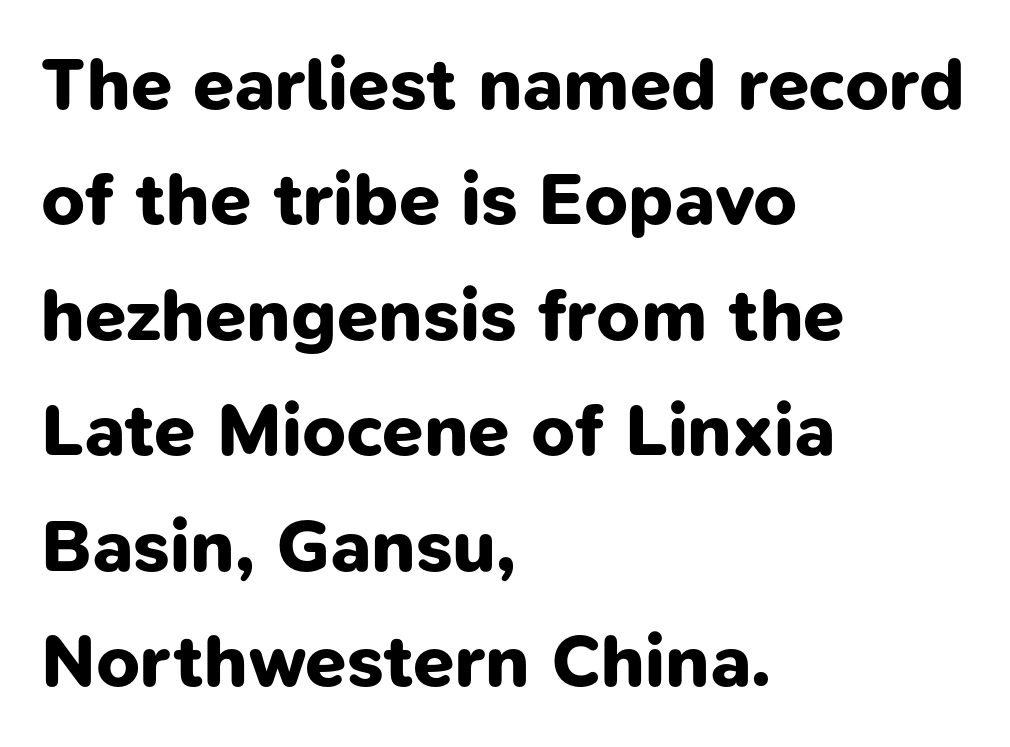
You could call the tracking neutral — neither tight nor loose. Font category for this specimen: sans-serif. Line starts are locked; line ends wander. What's the leading like? Ordinary, nothing unusual. Only glyphs here, with clear space below each row. Heavy-handed strokes throughout: this text is bold.
